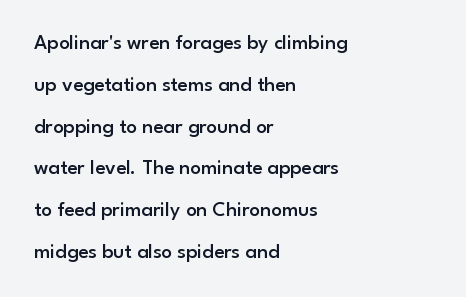
Q: Is the text bold? A: Semi-bold.
Q: Is the text italic (slanted)? A: No, it is upright.
Q: Is the text underlined? A: No.
Q: How is the paragraph aligned? A: Left-aligned.
Q: Is the spacing between letters normal or unusually wide? A: Normal.
Q: Is the spacing between lines tight, normal or loose? A: Loose.
